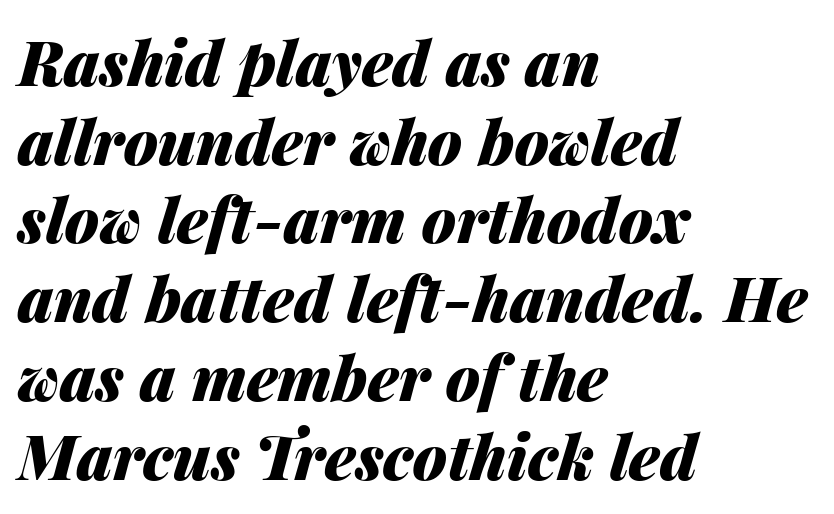
The image shows 62 px heavy type, italic (leaning right); set left-aligned, normal line spacing (1.27x), normal letter spacing, not underlined; medium stroke contrast and a medium x-height.
